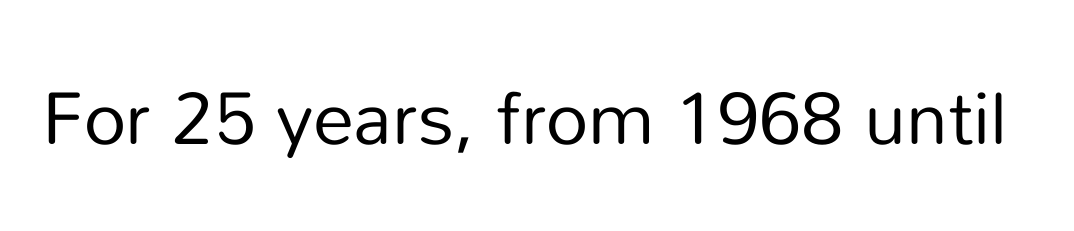
The image shows 74 px regular-weight sans-serif type, upright; set normal letter spacing, not underlined; low stroke contrast and a medium x-height.
